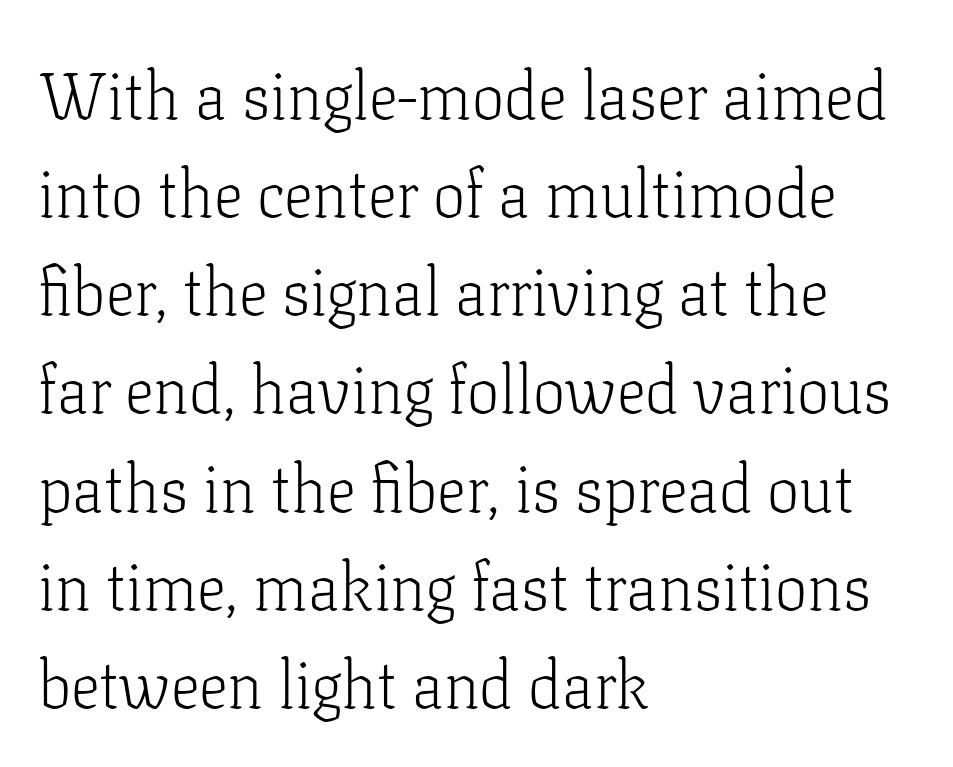
Q: Is the text bold? A: No.
Q: Is the text italic (slanted)? A: No, it is upright.
Q: Is the typeface a serif or a sans-serif typeface? A: Serif.
Q: Is the text underlined? A: No.
Q: How is the paragraph aligned? A: Left-aligned.
Q: Is the spacing between letters normal or unusually wide? A: Normal.
Q: Is the spacing between lines tight, normal or loose? A: Normal.
Q: Width (condensed, normal, or wide)? A: Normal.
Q: Stroke contrast? A: Low.
Q: x-height? A: Medium.
Q: Monospaced? A: No.
